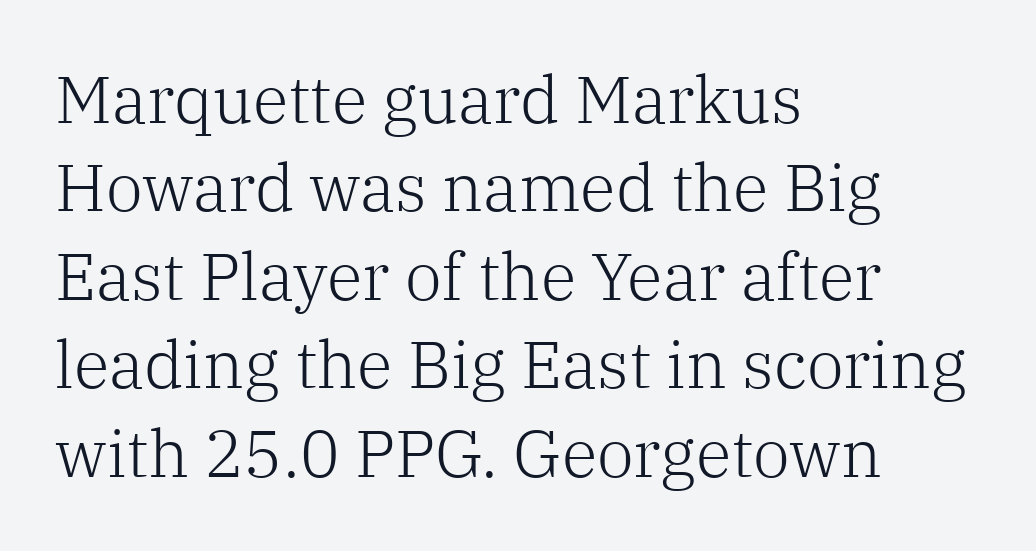
Note: serifs present on the glyphs. Stroke thickness stays within the range of a standard reading face or lighter. The block of text has a typical density, with ordinary space between rows. The axis of the letterforms is exactly vertical. Varying glyph widths throughout — classic text-font behaviour. Which margin do the lines hug? The left one — the right edge is uneven.
